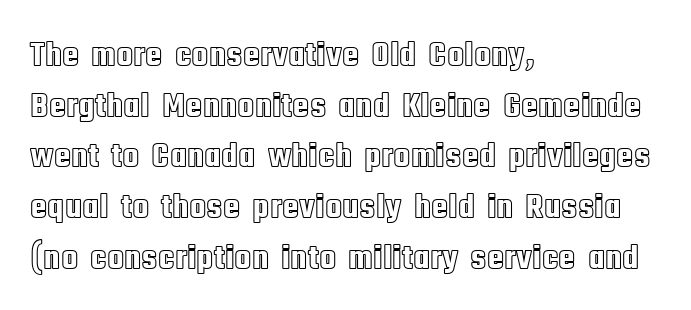
{"italic": "no", "width": "condensed", "x_height": "large", "monospaced": "no", "underline": "no", "align": "left", "line_spacing": "normal", "line_spacing_ratio": 1.45, "letter_spacing": "normal", "letter_spacing_em": 0.0, "glyph_px": 35}
